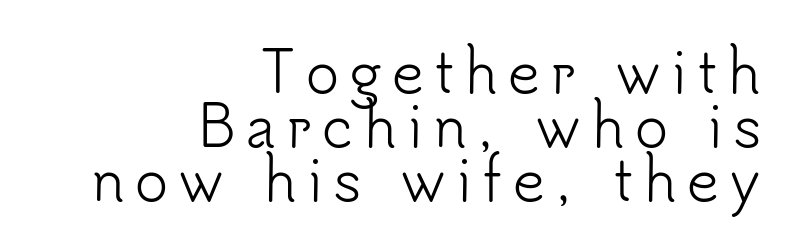
The letters stand upright; this is a roman face. Stems and bowls with no extra thickness — not bold. The rag falls on the left side of this text block. Each new line begins almost immediately beneath the previous one. You can tell from the bare stems that sans-serif type was used. You could not count columns in this text — the font is proportionally spaced.
